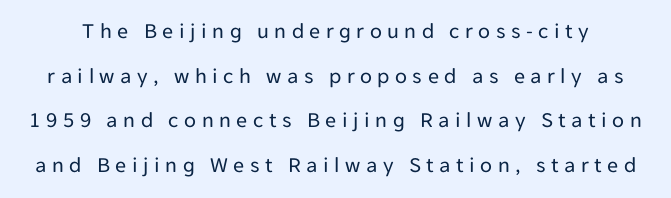
The glyphs are unaccompanied by any horizontal stroke below them. Each stroke keeps to a modest, everyday thickness or less. The rendering inserts visible extra space after every character. Nope, not italic — everything's standing straight. The space between consecutive lines is lavish.
